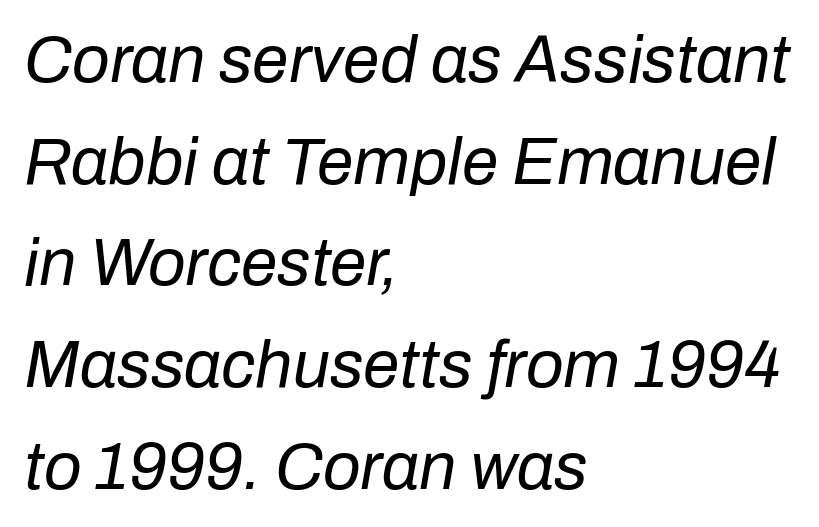
Is the type slanted? Yes — the strokes lean at a clear angle. Each letter keeps its own natural width here, so spacing adapts to shape. Leading matches the norm, producing a regular column. Horizontally, the lines are justified to the leading edge only.
